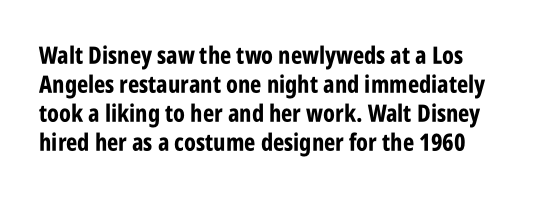
Weight check: bold — yes, fully. Does extra space separate the letters? No, they use regular spacing. The font's upright variant was chosen for this text. Bare-footed words on every line.
